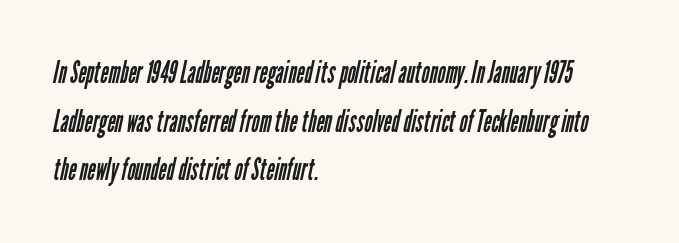
The image shows 31 px regular-weight, condensed sans-serif type; set left-aligned, normal line spacing (1.57x), normal letter spacing, not underlined; low stroke contrast and a medium x-height.
